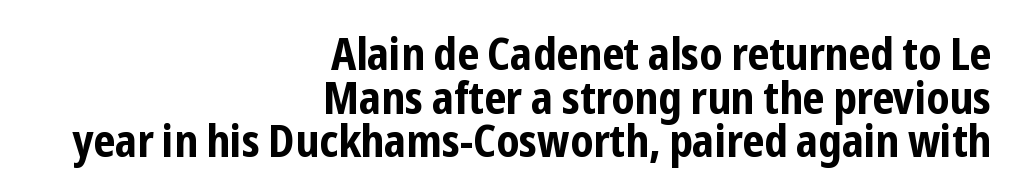
Q: Is the text bold? A: Yes.
Q: Is the text italic (slanted)? A: No, it is upright.
Q: Is the typeface a serif or a sans-serif typeface? A: Sans-serif.
Q: Is the text underlined? A: No.
Q: How is the paragraph aligned? A: Right-aligned.
Q: Is the spacing between letters normal or unusually wide? A: Normal.
Q: Is the spacing between lines tight, normal or loose? A: Tight.
Q: Width (condensed, normal, or wide)? A: Condensed.
Q: Stroke contrast? A: Low.
Q: x-height? A: Medium.
Q: Monospaced? A: No.
